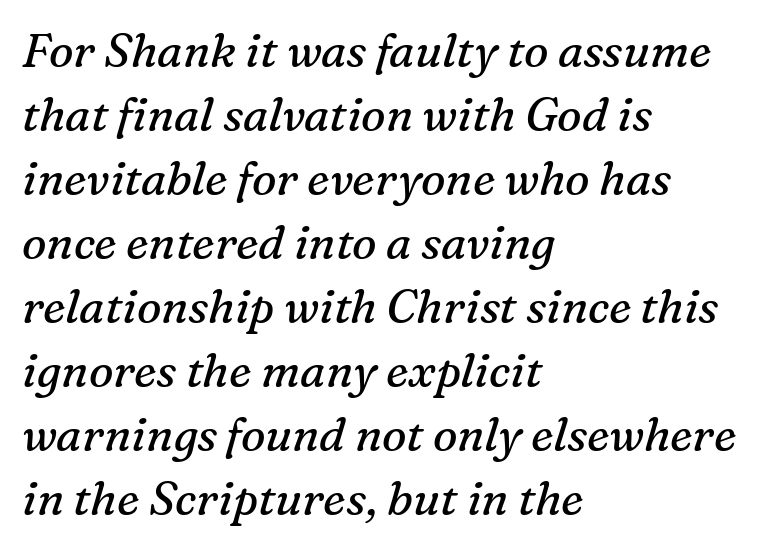
The image shows 46 px regular-weight serif type, italic (leaning right); set left-aligned, normal line spacing (1.39x), normal letter spacing, not underlined; medium stroke contrast and a medium x-height.
